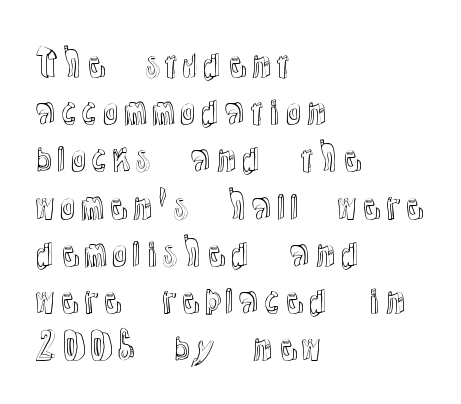
{"italic": "no", "width": "normal", "x_height": "medium", "monospaced": "no", "underline": "no", "align": "left", "line_spacing": "normal", "line_spacing_ratio": 1.35, "letter_spacing": "normal", "letter_spacing_em": 0.0, "glyph_px": 35}
